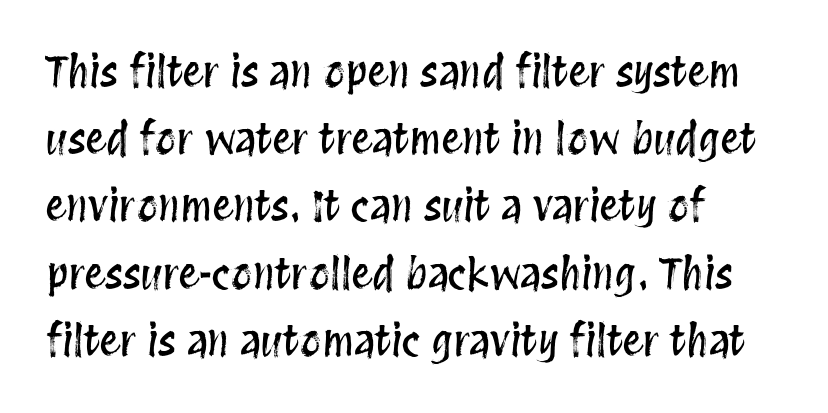
Does extra space separate the letters? No, they use regular spacing. Designer's note — italics off, roman on. Each letter keeps its own natural width here, so spacing adapts to shape. The text block is weighted toward the left margin, trailing off unevenly rightward. The specimen omits any rule beneath the text block's lines.
